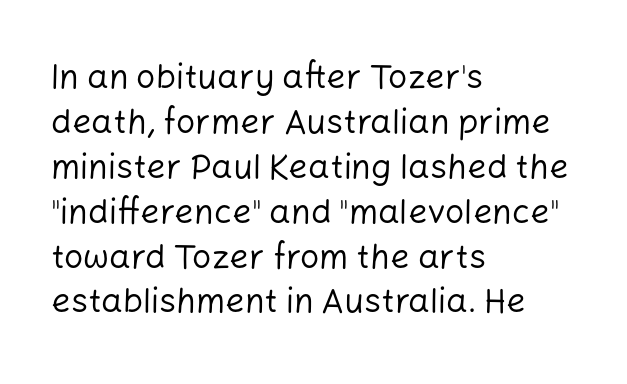
Rule under the text: the space is simply empty. Nope, not italic — everything's standing straight. Which margin do the lines hug? The left one — the right edge is uneven. Nope, no serifs anywhere on these letters. Interline gaps are of average width in this sample.
